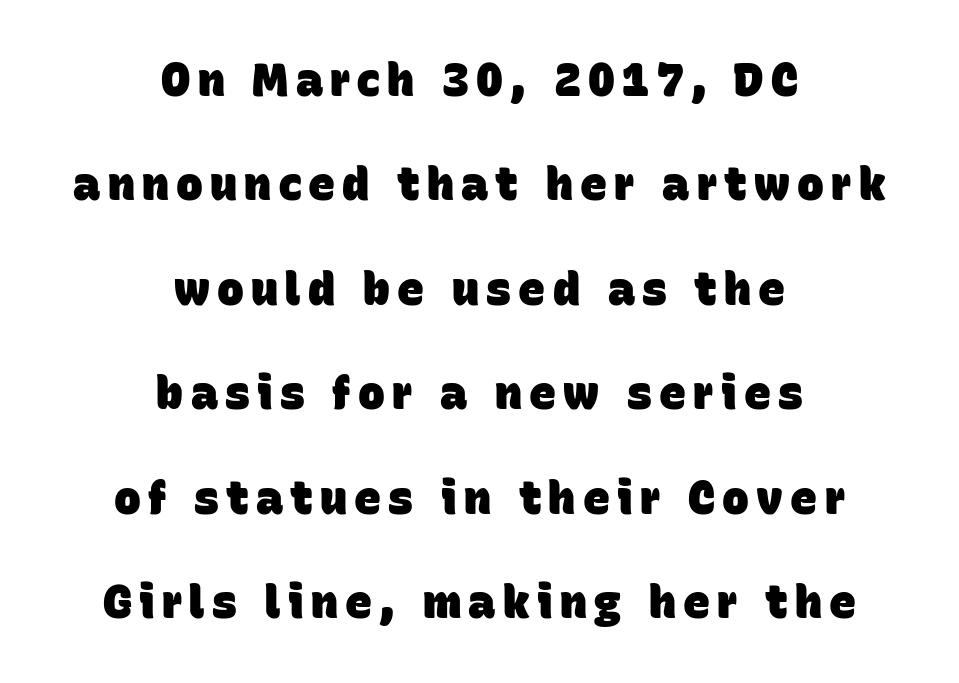
{"serif": "no", "bold": "yes", "weight": "heavy", "width": "normal", "stroke_contrast": "low", "x_height": "large", "monospaced": "no", "underline": "no", "align": "center", "line_spacing": "loose", "line_spacing_ratio": 2.32, "glyph_px": 45}
